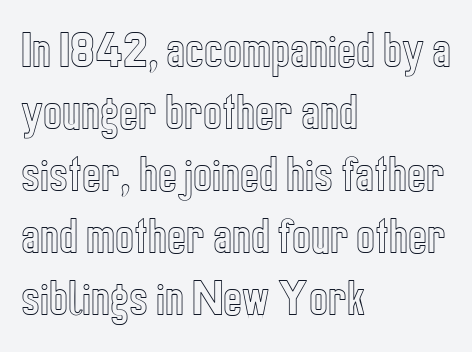
{"italic": "no", "width": "condensed", "x_height": "medium", "monospaced": "no", "underline": "no", "align": "left", "line_spacing": "normal", "line_spacing_ratio": 1.55, "letter_spacing": "normal", "letter_spacing_em": 0.0, "glyph_px": 40}
